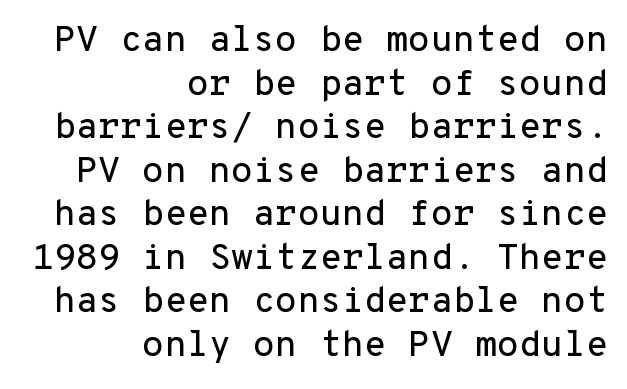
{"serif": "no", "italic": "no", "width": "normal", "stroke_contrast": "low", "x_height": "medium", "monospaced": "yes", "underline": "no", "align": "right", "line_spacing_ratio": 1.21, "letter_spacing": "normal", "letter_spacing_em": 0.0, "glyph_px": 36}
